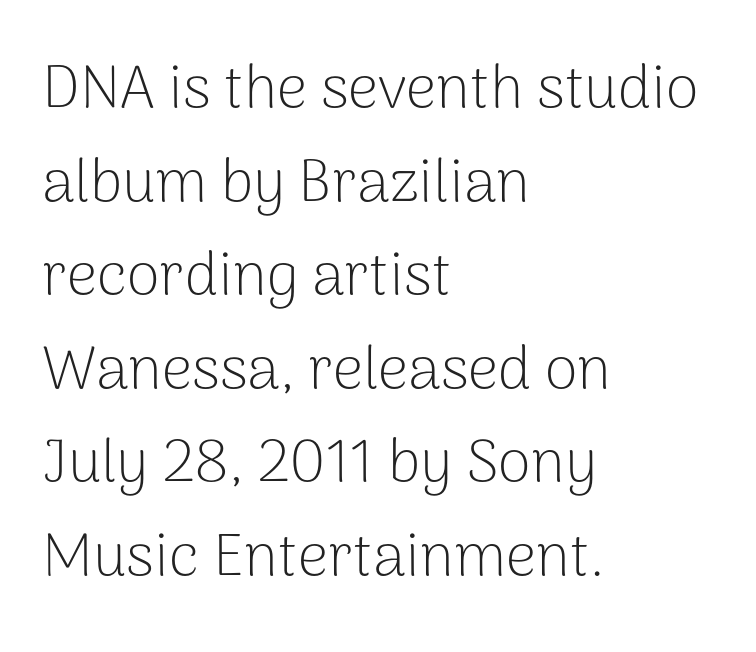
Q: Is the text bold? A: No.
Q: Is the text italic (slanted)? A: No, it is upright.
Q: Is the typeface a serif or a sans-serif typeface? A: Sans-serif.
Q: Is the text underlined? A: No.
Q: How is the paragraph aligned? A: Left-aligned.
Q: Is the spacing between letters normal or unusually wide? A: Normal.
Q: Is the spacing between lines tight, normal or loose? A: Normal.
Q: Width (condensed, normal, or wide)? A: Normal.
Q: Stroke contrast? A: Low.
Q: x-height? A: Medium.
Q: Monospaced? A: No.
